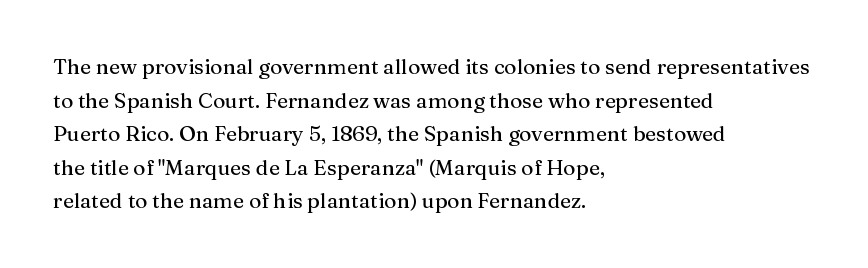
{"italic": "no", "underline": "no", "align": "left", "line_spacing": "normal", "line_spacing_ratio": 1.6, "letter_spacing": "normal", "letter_spacing_em": 0.0, "glyph_px": 21}
